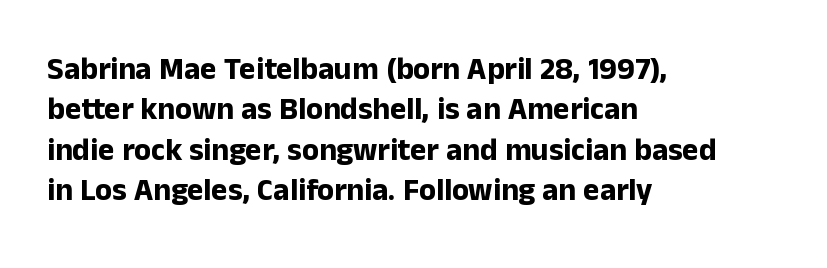
The image shows 31 px bold sans-serif type, upright; set left-aligned, normal line spacing (1.3x), normal letter spacing, not underlined; low stroke contrast and a medium x-height.
